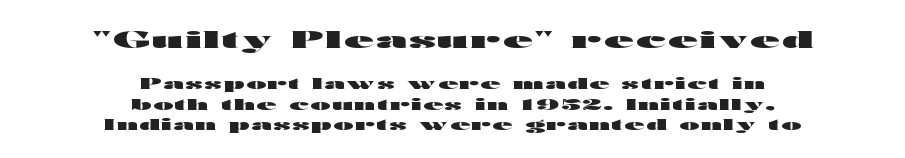
The font's upright variant was chosen for this text. Strong, thick strokes mark this as bold type. The line-height multiplier appears to be the usual default. Is the block centered? Yes — each line is placed symmetrically about the middle. A student would notice the top passage is typeset larger than what follows.
